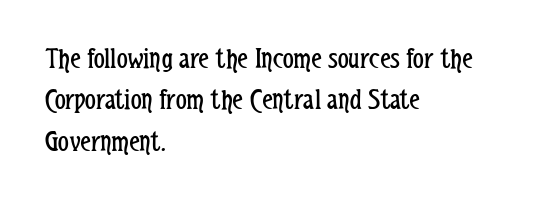
A typesetter would call this proportional, since set widths differ per character. Regarding serifs, this sample does without them. Visually the block forms a straight wall on the left and a jagged coastline on the right. Each row of text sits above clean, open space.
